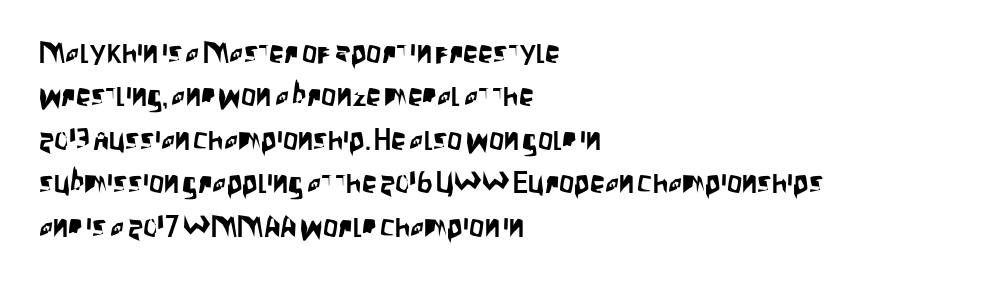
{"serif": "no", "italic": "no", "width": "condensed", "stroke_contrast": "low", "x_height": "large", "monospaced": "no", "underline": "no", "align": "left", "line_spacing": "normal", "line_spacing_ratio": 1.45, "letter_spacing": "normal", "letter_spacing_em": 0.0, "glyph_px": 30}
